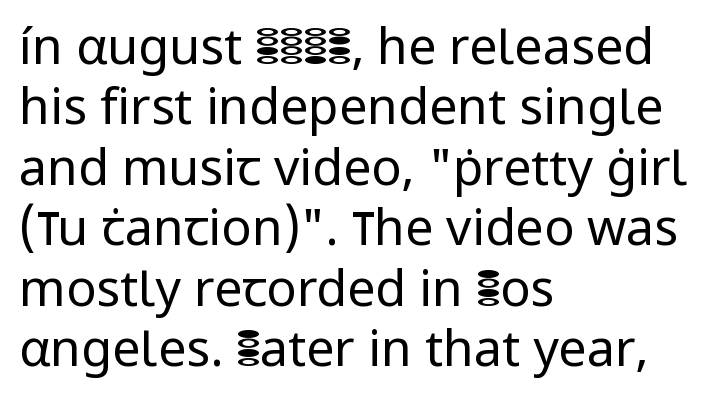
The strokes carry an ordinary text weight at most. The setting favours the left margin, as ordinary paragraphs usually do. How are the letters spaced? Ordinarily, with no added tracking. You could not count columns in this text — the font is proportionally spaced. These lines were composed using upright roman letters. Words float on clear page, feet unadorned.
